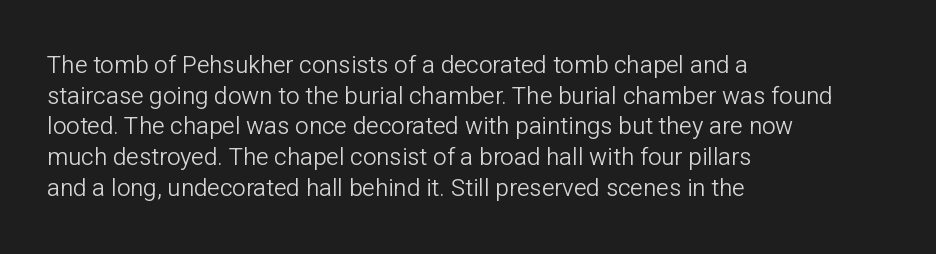
The image shows 24 px text type, upright; set left-aligned, normal line spacing (1.28x), normal letter spacing, not underlined.
